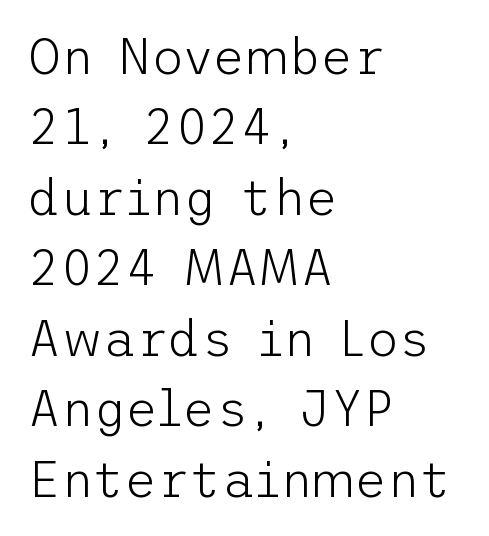
The image shows 50 px light sans-serif type, upright; set left-aligned, normal line spacing (1.41x), normal letter spacing, not underlined; low stroke contrast and a medium x-height.
